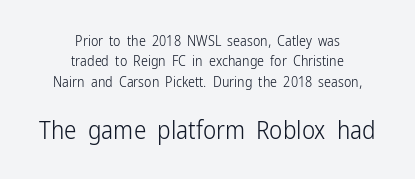
The image shows 25 px text type, upright; set centered, normal line spacing (1.46x), normal letter spacing, not underlined; the second (bottom) block is 1.79x larger.
